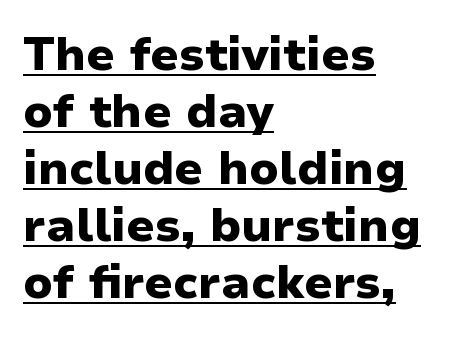
The image shows 46 px heavy sans-serif type, upright; set left-aligned, line spacing 1.24x, normal letter spacing, underlined; low stroke contrast and a medium x-height.
